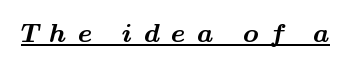
Between one letter and the next there's a generous, obvious gap. Does a line run under the words? Yes, clearly. Each glyph is drawn with heavy, bold strokes.
